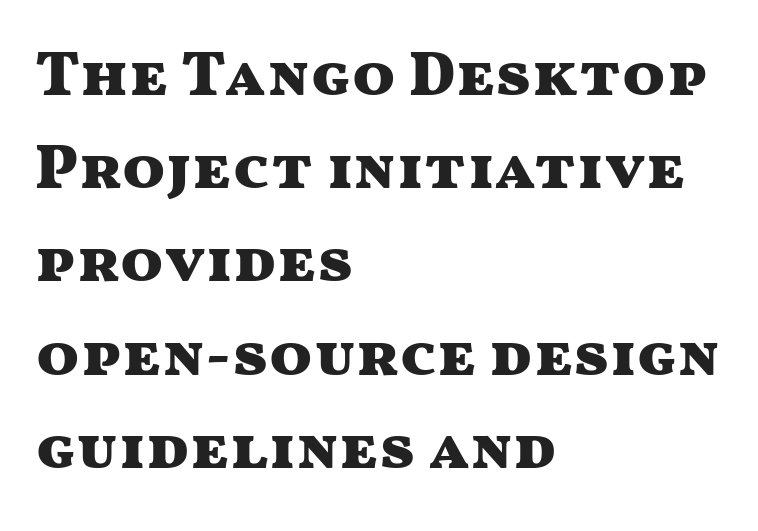
The image shows 63 px heavy, wide sans-serif type, upright; set left-aligned, normal line spacing (1.48x), normal letter spacing, not underlined; medium stroke contrast and a medium x-height.
